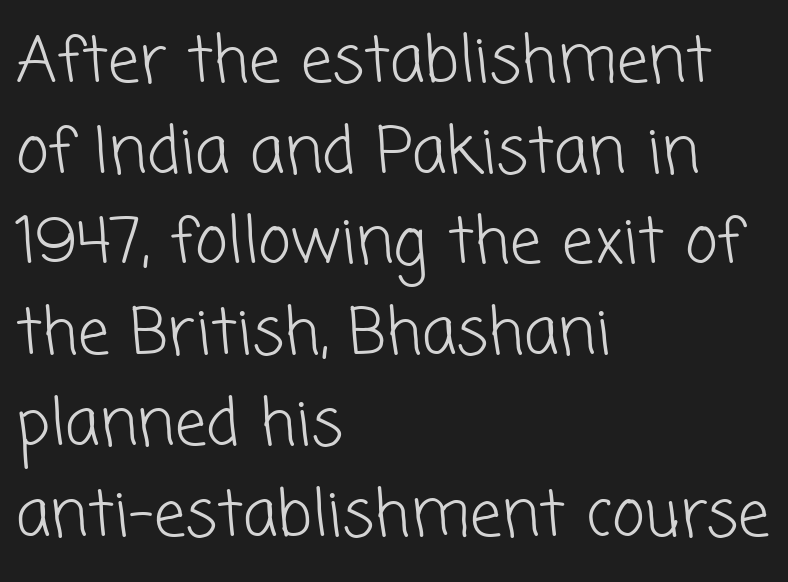
{"serif": "no", "bold": "no", "weight": "light", "width": "normal", "stroke_contrast": "low", "x_height": "medium", "monospaced": "no", "underline": "no", "align": "left", "line_spacing": "normal", "line_spacing_ratio": 1.44, "letter_spacing": "normal", "letter_spacing_em": 0.0, "glyph_px": 63}
